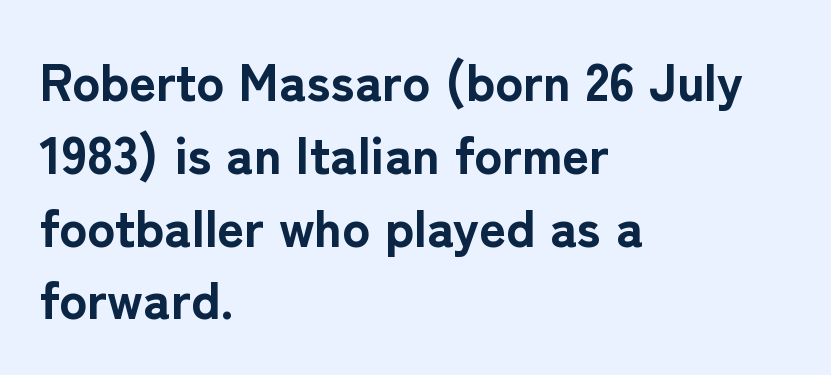
{"serif": "no", "italic": "no", "bold": "yes", "weight": "bold", "width": "normal", "stroke_contrast": "low", "x_height": "medium", "monospaced": "no", "underline": "no", "align": "left", "line_spacing": "normal", "line_spacing_ratio": 1.4, "letter_spacing": "normal", "letter_spacing_em": 0.0, "glyph_px": 52}
